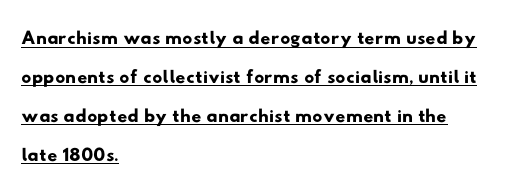
Q: Is the typeface a serif or a sans-serif typeface? A: Sans-serif.
Q: Is the text underlined? A: Yes.
Q: How is the paragraph aligned? A: Left-aligned.
Q: Is the spacing between letters normal or unusually wide? A: Normal.
Q: Is the spacing between lines tight, normal or loose? A: Normal.
Q: Width (condensed, normal, or wide)? A: Wide.
Q: Stroke contrast? A: Low.
Q: x-height? A: Small.
Q: Monospaced? A: No.
